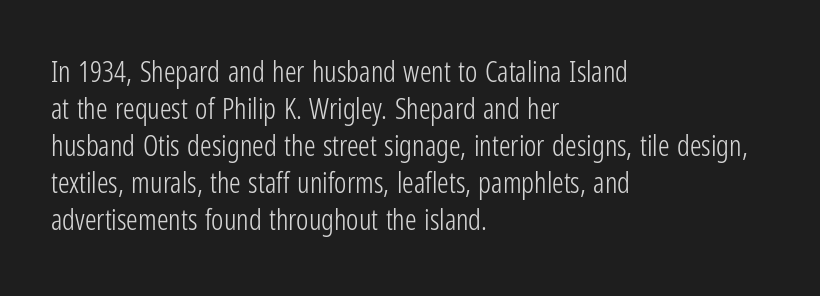
Q: Is the text bold? A: No.
Q: Is the text italic (slanted)? A: No, it is upright.
Q: Is the typeface a serif or a sans-serif typeface? A: Sans-serif.
Q: Is the text underlined? A: No.
Q: How is the paragraph aligned? A: Left-aligned.
Q: Is the spacing between letters normal or unusually wide? A: Normal.
Q: Is the spacing between lines tight, normal or loose? A: Normal.
Q: Width (condensed, normal, or wide)? A: Condensed.
Q: Stroke contrast? A: Low.
Q: x-height? A: Medium.
Q: Monospaced? A: No.
